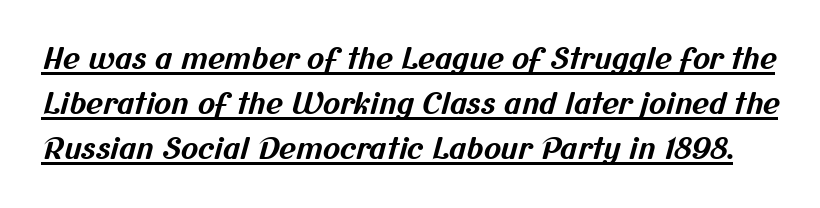
Normally led — the rows are evenly, conventionally spaced. No feet cap the strokes, marking this as sans-serif type. The face used here is proportionally spaced, like ordinary book or web type. Between one letter and the next there's only the usual sliver of space. The passage shown is underscored from start to finish.
